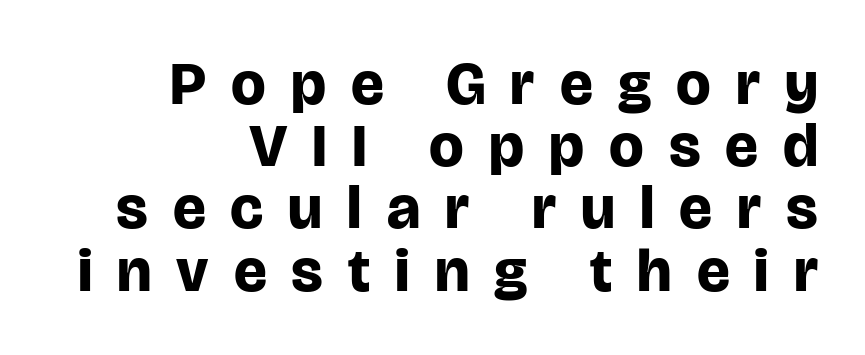
The glyphs have the mass of a bold cut. Descenders are the only things crossing below the line. Vertical strokes here are truly vertical. Glyph-to-glyph distance is far greater than everyday printed text. Line spacing here is tight.
